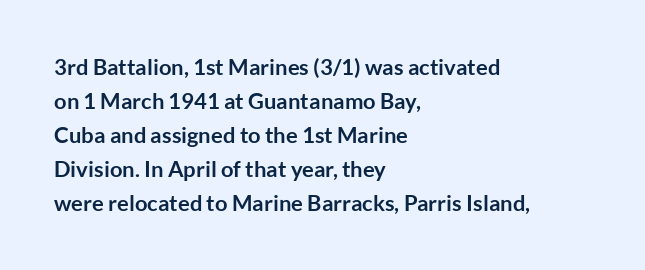
The image shows 22 px bold type, upright; set left-aligned, normal line spacing (1.55x), normal letter spacing, not underlined.
